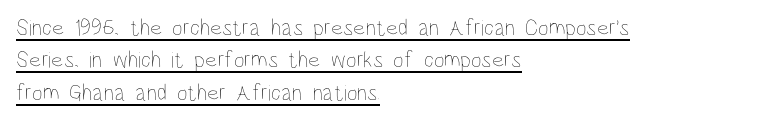
Does extra space separate the letters? No, they use regular spacing. This is underlined copy, the kind a proofreader might mark for attention. Is the block centered? No — it sits flush against the left margin. Style check: upright. Regular leading.
